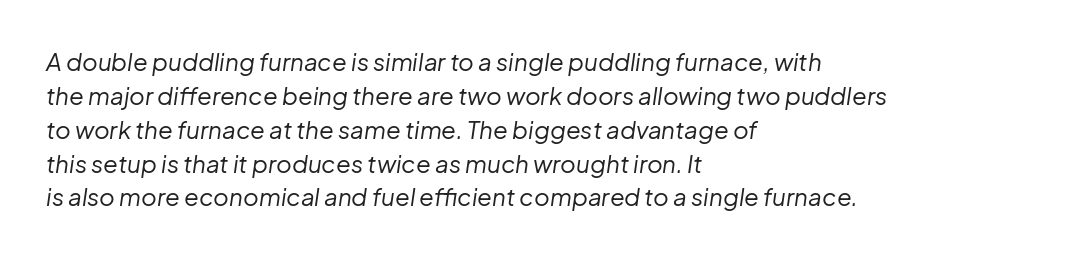
Q: Is the text bold? A: No.
Q: Is the text italic (slanted)? A: Yes, it leans right by about 8 degrees.
Q: Is the text underlined? A: No.
Q: How is the paragraph aligned? A: Left-aligned.
Q: Is the spacing between letters normal or unusually wide? A: Normal.
Q: Is the spacing between lines tight, normal or loose? A: Normal.
